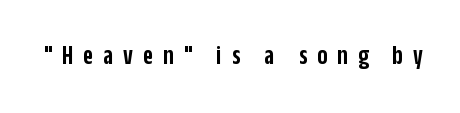
{"italic": "no", "bold": "semi", "underline": "no", "letter_spacing": "wide", "letter_spacing_em": 0.37, "glyph_px": 27}
